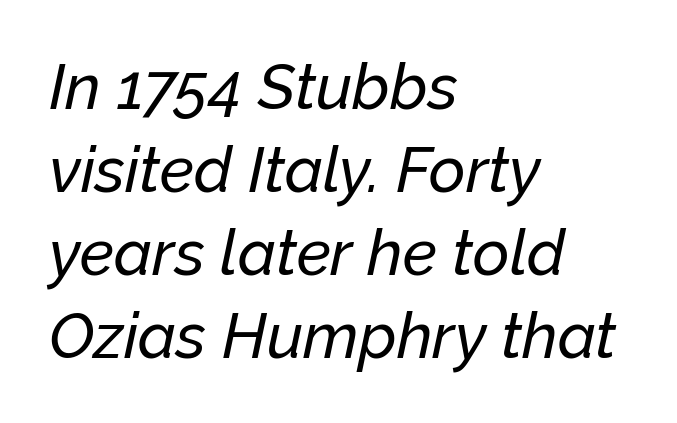
The image shows 63 px text type, italic (leaning right); set left-aligned, normal line spacing (1.32x), normal letter spacing, not underlined; low stroke contrast and a medium x-height.
